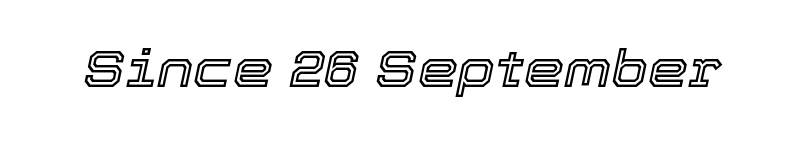
{"italic": "yes", "lean": "right", "slant_degrees": 12, "width": "normal", "x_height": "medium", "monospaced": "no", "underline": "no", "letter_spacing": "normal", "letter_spacing_em": 0.0, "glyph_px": 51}
